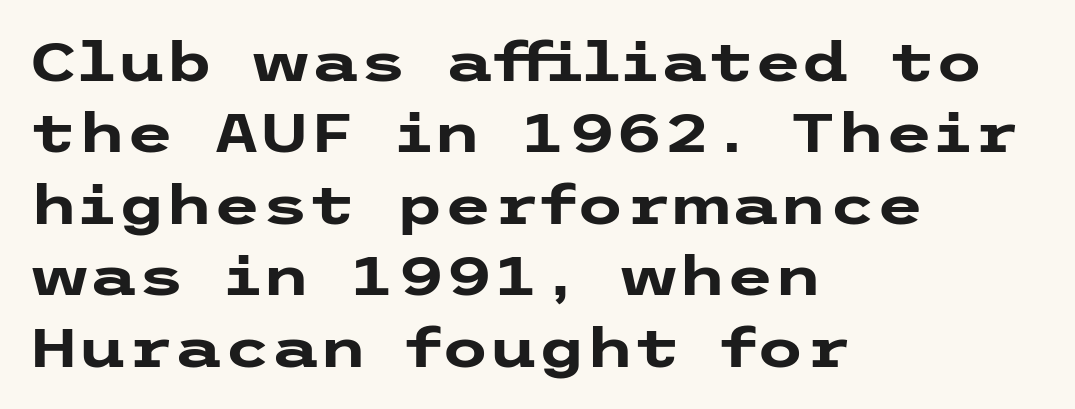
Compared with typical paragraphs, the rows here are spaced about the same. Look at the stroke-to-counter ratio: heavy, a bold. Left-aligned paragraph, ragged on the right. In terms of posture, this sample is upright. Type style note: lacks serifs.
